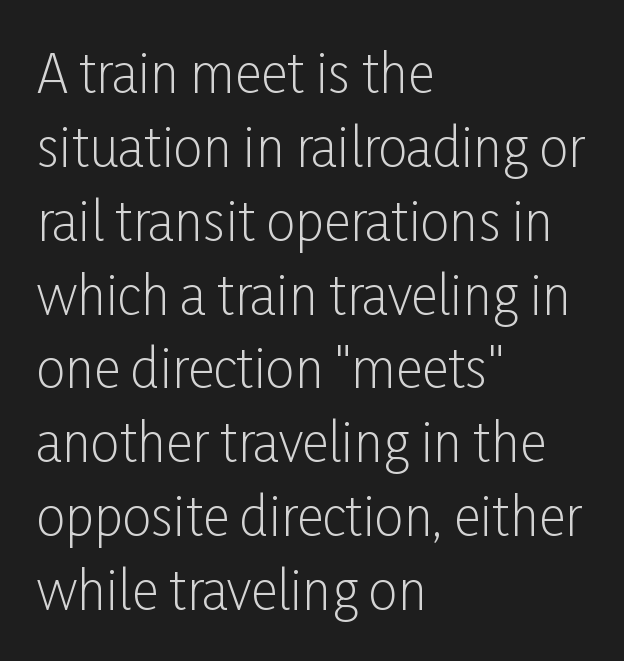
Q: Is the text bold? A: No.
Q: Is the text italic (slanted)? A: No, it is upright.
Q: Is the typeface a serif or a sans-serif typeface? A: Sans-serif.
Q: Is the text underlined? A: No.
Q: How is the paragraph aligned? A: Left-aligned.
Q: Is the spacing between letters normal or unusually wide? A: Normal.
Q: Is the spacing between lines tight, normal or loose? A: Normal.
Q: Width (condensed, normal, or wide)? A: Condensed.
Q: Stroke contrast? A: Low.
Q: x-height? A: Medium.
Q: Monospaced? A: No.
